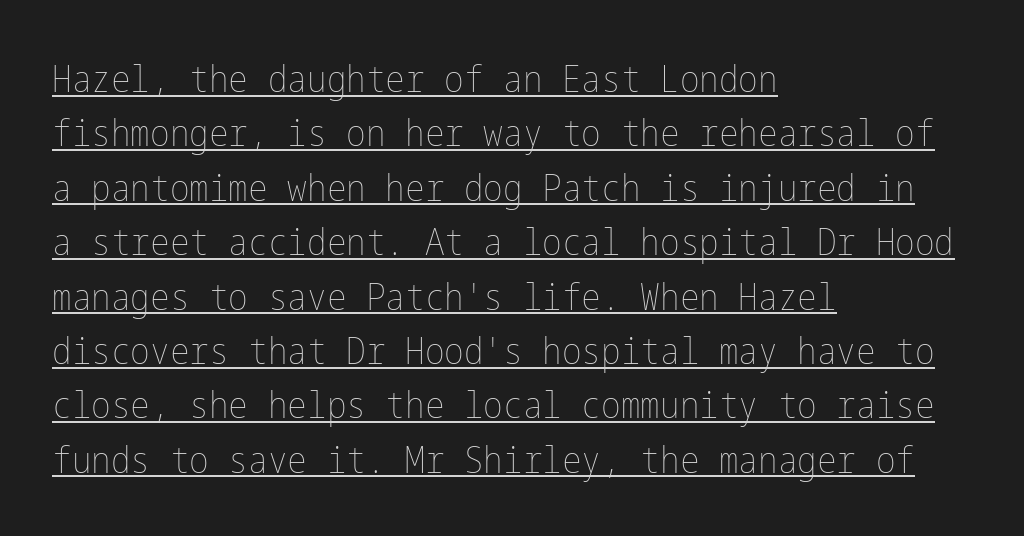
Vertical spacing — default. The cut favours lightness, reaching ordinary text weight at its darkest. If you drew a ruler down the left edge, every line would touch it. Nothing unusual about the tracking: characters are spaced as the font intends.
